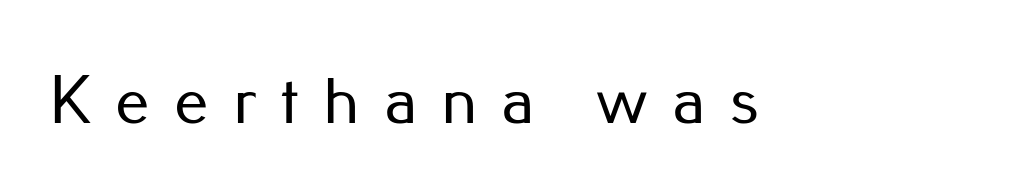
Q: Is the text italic (slanted)? A: No, it is upright.
Q: Is the typeface a serif or a sans-serif typeface? A: Sans-serif.
Q: Is the text underlined? A: No.
Q: Is the spacing between letters normal or unusually wide? A: Unusually wide.
Q: Width (condensed, normal, or wide)? A: Normal.
Q: Stroke contrast? A: Low.
Q: x-height? A: Small.
Q: Monospaced? A: No.
